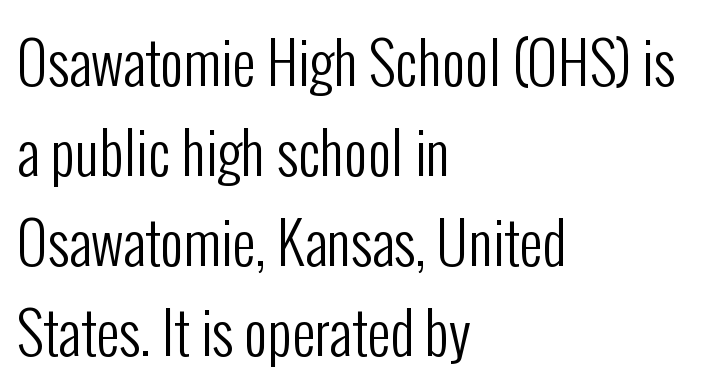
Leftover space on each line is placed entirely after the last word. One glance says typical: line gaps are just what's usual. When letters stand straight like this, we call the style roman or upright. Does extra space separate the letters? No, they use regular spacing. This sample uses a sans-serif face. Is this a fixed-width face? No — the glyphs have proportional, varying widths.
